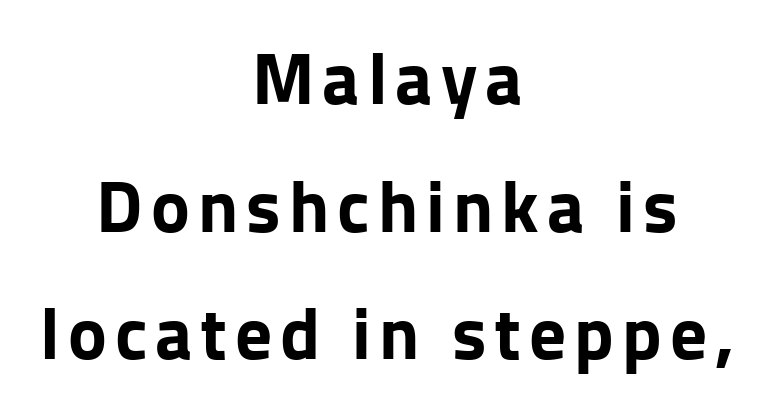
{"serif": "no", "italic": "no", "bold": "yes", "weight": "bold", "width": "normal", "stroke_contrast": "low", "x_height": "medium", "monospaced": "no", "underline": "no", "align": "center", "line_spacing_ratio": 1.75, "glyph_px": 73}
